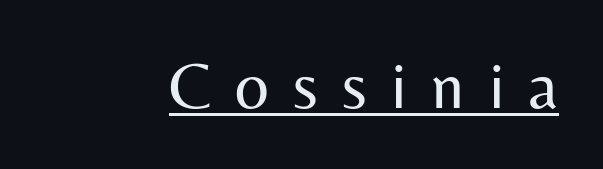
{"serif": "no", "italic": "no", "bold": "no", "weight": "regular", "width": "normal", "stroke_contrast": "medium", "x_height": "medium", "monospaced": "no", "underline": "yes", "letter_spacing": "wide", "letter_spacing_em": 0.36, "glyph_px": 67}
